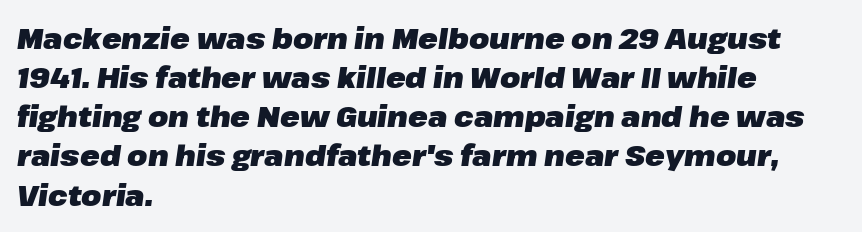
This is heavy type, rendered in bold. Default kerning and tracking; the words read as compact shapes. If you drew a line through each stem, it would be angled. Decoration check: the copy has no underline.
